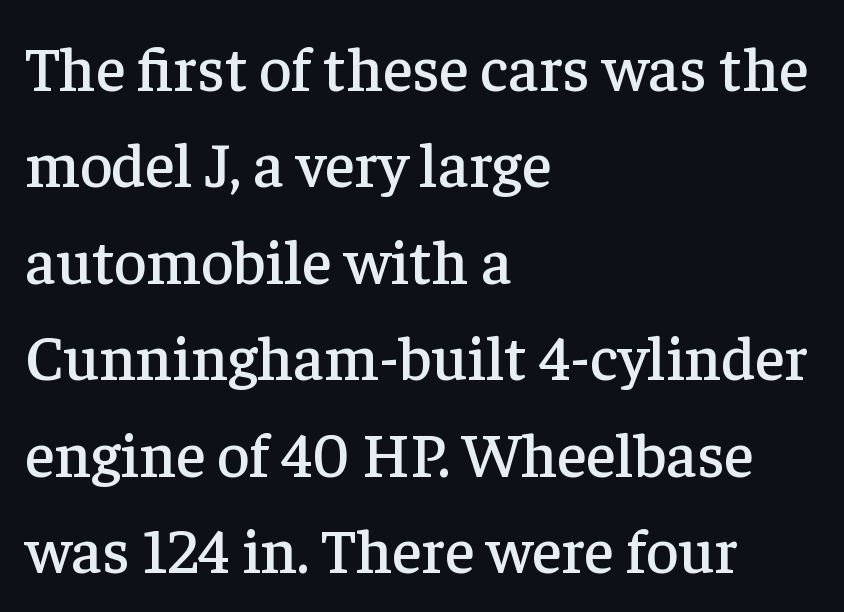
The image shows 63 px serif type, upright; set left-aligned, normal line spacing (1.53x), normal letter spacing, not underlined; low stroke contrast and a medium x-height.
